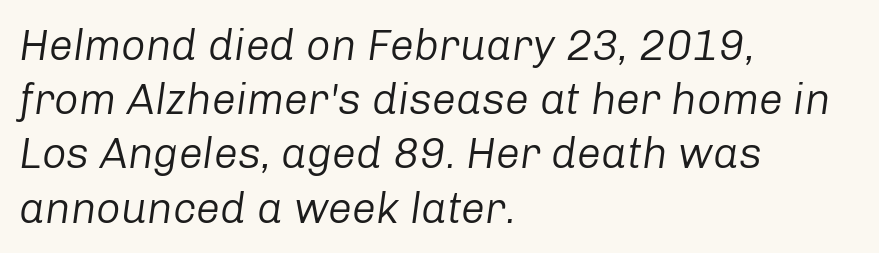
Look at the tracking — it's just the regular setting, nothing added. Casual observation: everything's shoved over to the left. This sample has the flowing, uneven cadence of proportional lettering. Words float on clear page, feet unadorned. Designer's note — italics engaged. The rendering uses a moderate line-height, typical for paragraphs.
